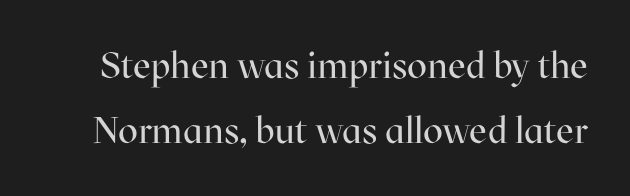
In terms of letterform style, serifs are clearly present. The typography opts for an upright posture over an oblique one. The passage shown has conventional tracking throughout. The typeface has the unassuming heft of standard copy or less. Proportional: the letters do not fall into vertical columns. Beneath every word, the page is bare.
